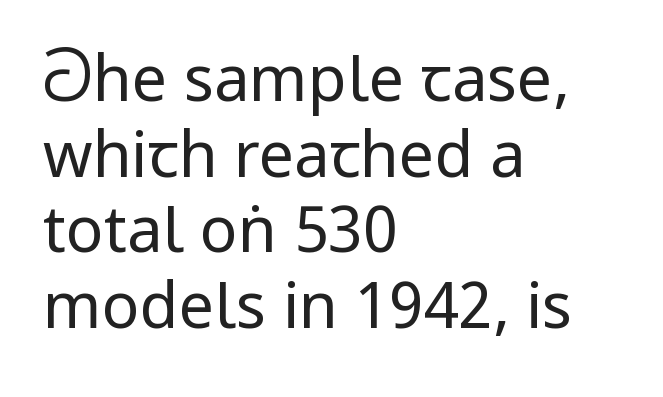
The image shows 63 px regular-weight, condensed sans-serif type, upright; set left-aligned, line spacing 1.2x, normal letter spacing, not underlined; low stroke contrast.
